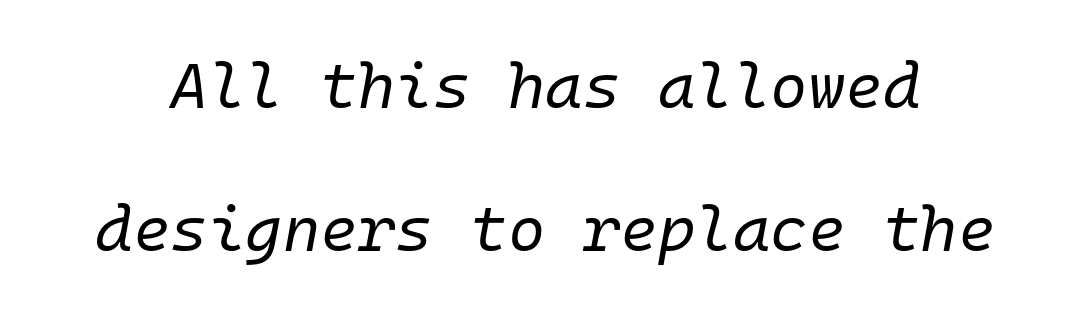
The letters march in equal steps, a hallmark of fixed-pitch type. Observe the ordinary spacing: letters are neighbours, not strangers. Glance below the letters and you will spot only blank space. Yep, that's italic — everything's leaning. A great deal of white space separates one row of letters from the next.
